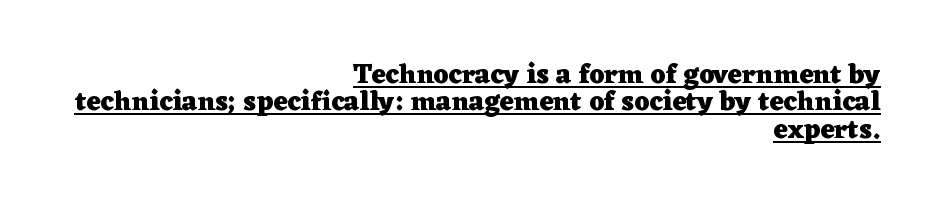
{"italic": "no", "bold": "yes", "underline": "yes", "align": "right", "line_spacing": "tight", "line_spacing_ratio": 1.01, "letter_spacing": "normal", "letter_spacing_em": 0.0, "glyph_px": 27}
